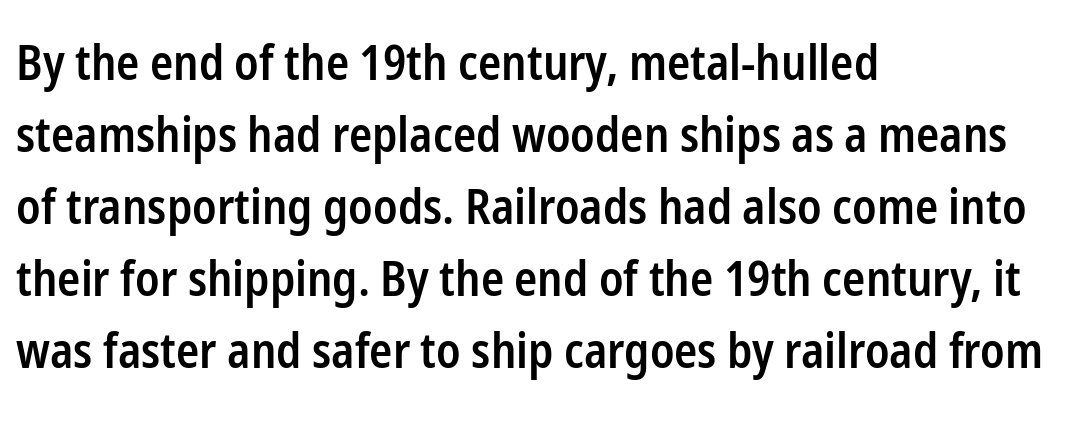
{"serif": "no", "italic": "no", "bold": "semi", "weight": "semibold", "width": "condensed", "stroke_contrast": "low", "x_height": "medium", "monospaced": "no", "underline": "no", "align": "left", "line_spacing": "normal", "line_spacing_ratio": 1.5, "letter_spacing": "normal", "letter_spacing_em": 0.0, "glyph_px": 48}
